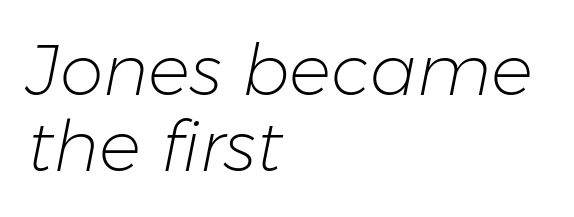
Q: Is the text bold? A: No.
Q: Is the text italic (slanted)? A: Yes, it leans right by about 11 degrees.
Q: Is the text underlined? A: No.
Q: How is the paragraph aligned? A: Left-aligned.
Q: Is the spacing between letters normal or unusually wide? A: Normal.
Q: Is the spacing between lines tight, normal or loose? A: Tight.
Q: Width (condensed, normal, or wide)? A: Normal.
Q: Stroke contrast? A: Low.
Q: x-height? A: Medium.
Q: Monospaced? A: No.
